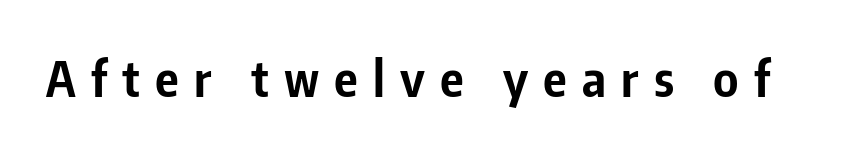
Q: Is the text bold? A: Yes.
Q: Is the text italic (slanted)? A: No, it is upright.
Q: Is the typeface a serif or a sans-serif typeface? A: Sans-serif.
Q: Is the text underlined? A: No.
Q: Is the spacing between letters normal or unusually wide? A: Unusually wide.
Q: Width (condensed, normal, or wide)? A: Condensed.
Q: Stroke contrast? A: Low.
Q: x-height? A: Medium.
Q: Monospaced? A: No.
